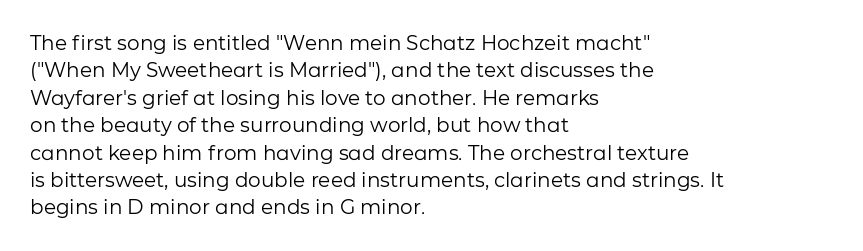
{"italic": "no", "bold": "no", "underline": "no", "align": "left", "line_spacing": "normal", "line_spacing_ratio": 1.37, "letter_spacing": "normal", "letter_spacing_em": 0.0, "glyph_px": 20}
